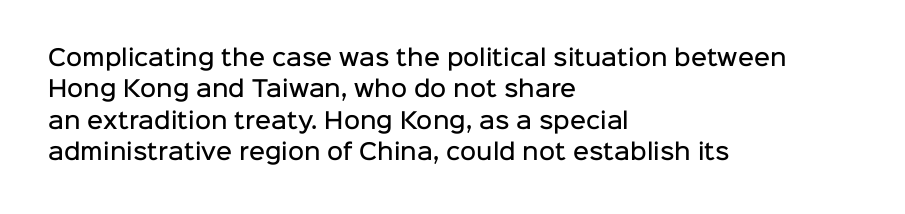
{"italic": "no", "bold": "semi", "underline": "no", "align": "left", "line_spacing": "normal", "line_spacing_ratio": 1.43, "letter_spacing": "normal", "letter_spacing_em": 0.0, "glyph_px": 22}
